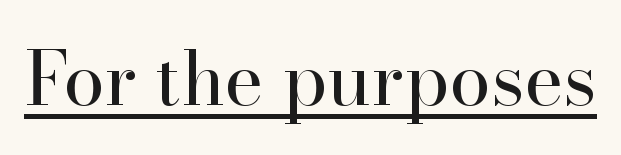
{"serif": "yes", "italic": "no", "bold": "no", "weight": "regular", "width": "normal", "stroke_contrast": "high", "x_height": "small", "monospaced": "no", "underline": "yes", "letter_spacing": "normal", "letter_spacing_em": 0.0, "glyph_px": 75}
